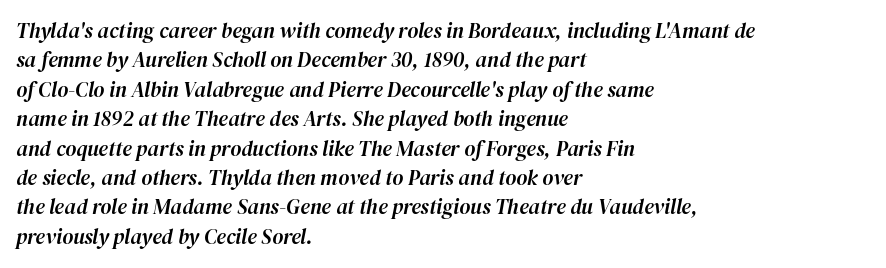
Every character sits at an angle, as italics do. The letters sit at their default tracking, neither squeezed nor spread. Regarding leading, the lines here are spaced in the standard way. Is the block centered? No — it sits flush against the left margin. Clear beneath every line of the passage.
